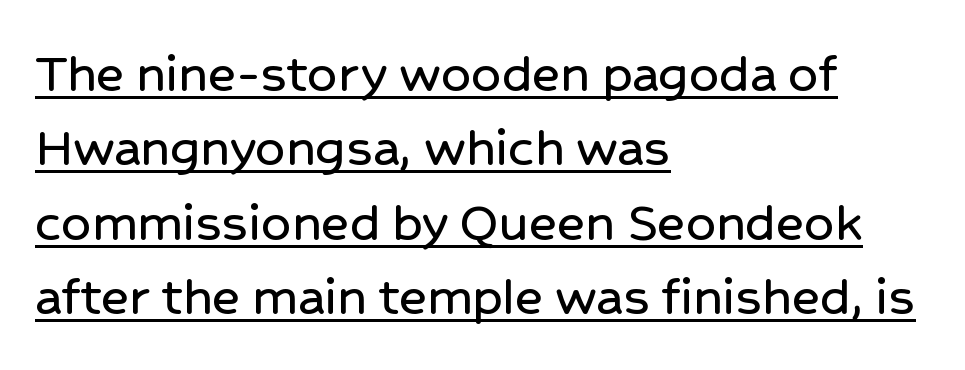
The image shows 59 px sans-serif type, upright; set left-aligned, normal line spacing (1.26x), normal letter spacing, underlined; low stroke contrast and a medium x-height.
